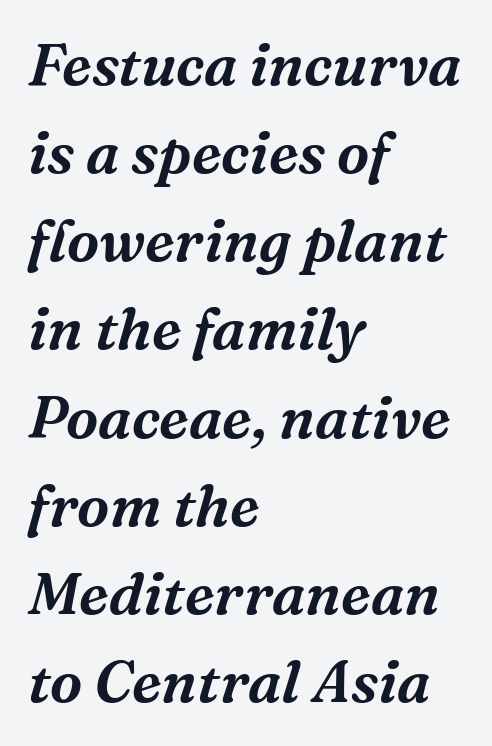
{"serif": "yes", "italic": "yes", "lean": "right", "slant_degrees": 16, "width": "normal", "stroke_contrast": "medium", "x_height": "medium", "monospaced": "no", "underline": "no", "align": "left", "line_spacing": "normal", "line_spacing_ratio": 1.52, "letter_spacing": "normal", "letter_spacing_em": 0.0, "glyph_px": 58}
